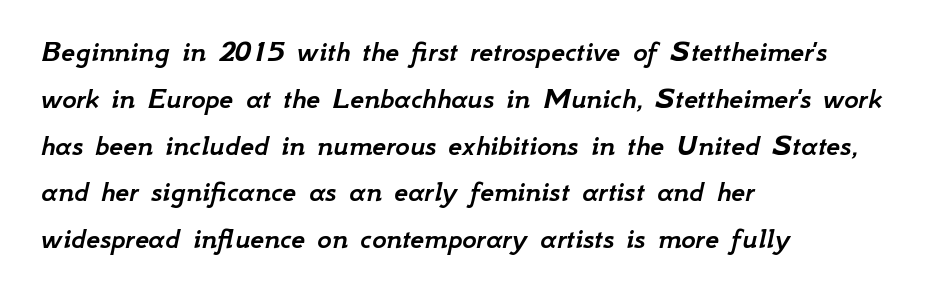
{"italic": "yes", "lean": "right", "slant_degrees": 12, "width": "normal", "stroke_contrast": "low", "x_height": "small", "monospaced": "no", "underline": "no", "align": "left", "line_spacing": "normal", "line_spacing_ratio": 1.51, "letter_spacing": "normal", "letter_spacing_em": 0.0, "glyph_px": 31}
